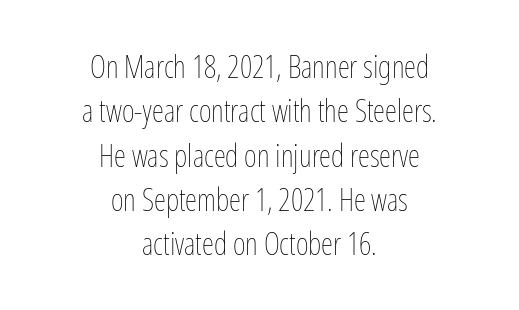
{"italic": "no", "bold": "no", "weight": "thin", "width": "condensed", "stroke_contrast": "low", "x_height": "medium", "monospaced": "no", "underline": "no", "align": "center", "line_spacing": "normal", "line_spacing_ratio": 1.43, "letter_spacing": "normal", "letter_spacing_em": 0.0, "glyph_px": 31}
